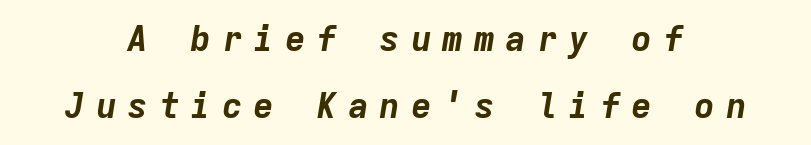
Is the block centered? Yes — each line is placed symmetrically about the middle. This block would shrink considerably if given ordinary leading; it's expanded now. Each row of text sits above clean, open space. Each letter, wide or thin by design, is forced into the same width here. Heft: maximum for text — a bold.
